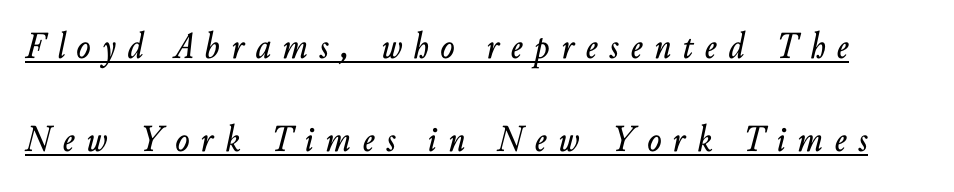
The image shows 38 px text type, italic (leaning right); set loose line spacing (2.44x), unusually wide letter spacing (+0.3 em), underlined; low stroke contrast and a small x-height.
